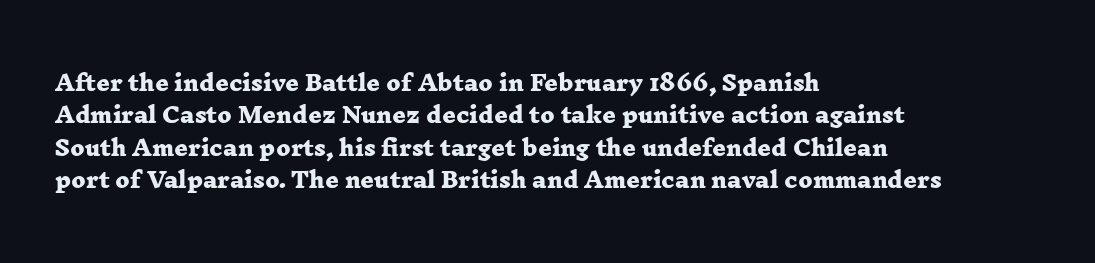
{"bold": "yes", "underline": "no", "align": "left", "line_spacing": "normal", "line_spacing_ratio": 1.54, "letter_spacing": "normal", "letter_spacing_em": 0.0, "glyph_px": 21}
